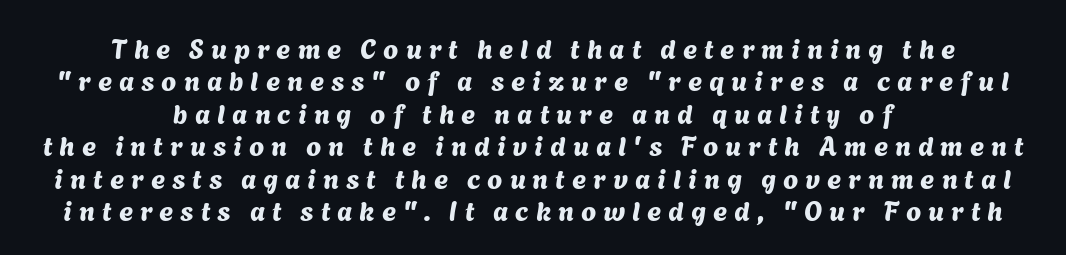
Q: Is the text underlined? A: No.
Q: How is the paragraph aligned? A: Centered.
Q: Is the spacing between letters normal or unusually wide? A: Unusually wide.
